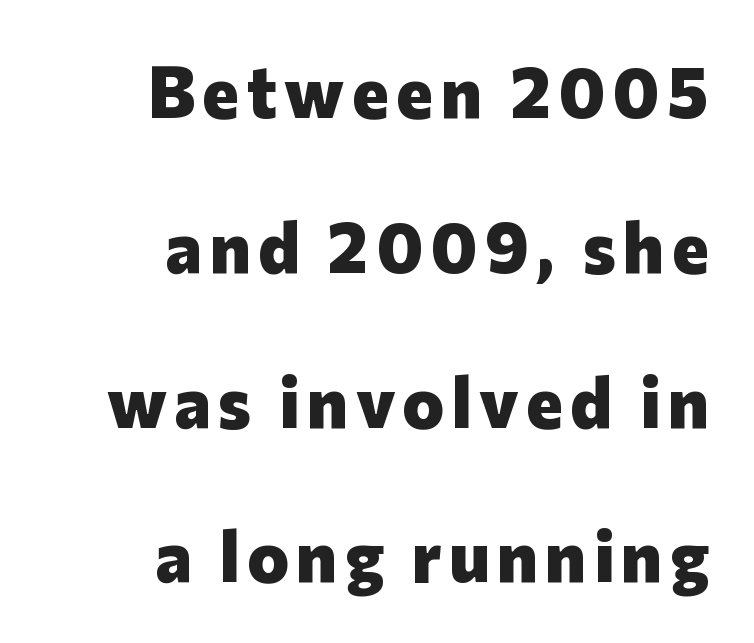
{"serif": "no", "italic": "no", "bold": "yes", "weight": "heavy", "width": "normal", "stroke_contrast": "low", "x_height": "medium", "monospaced": "no", "underline": "no", "align": "right", "line_spacing": "loose", "line_spacing_ratio": 2.18, "glyph_px": 71}
